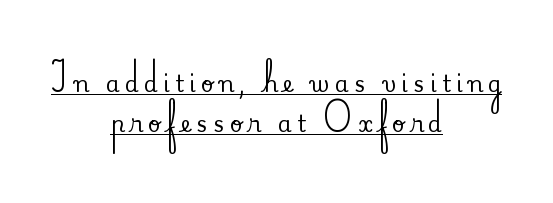
{"italic": "no", "underline": "yes", "align": "center", "line_spacing_ratio": 1.83, "letter_spacing": "wide", "letter_spacing_em": 0.24, "glyph_px": 22}
